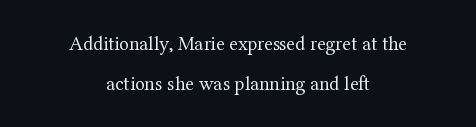
Q: Is the text bold? A: No.
Q: Is the text italic (slanted)? A: No, it is upright.
Q: Is the text underlined? A: No.
Q: How is the paragraph aligned? A: Centered.
Q: Is the spacing between letters normal or unusually wide? A: Normal.
Q: Is the spacing between lines tight, normal or loose? A: Loose.
